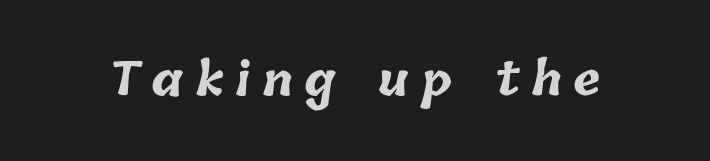
The image shows 46 px bold type; set unusually wide letter spacing (+0.25 em), not underlined; low stroke contrast and a medium x-height.
